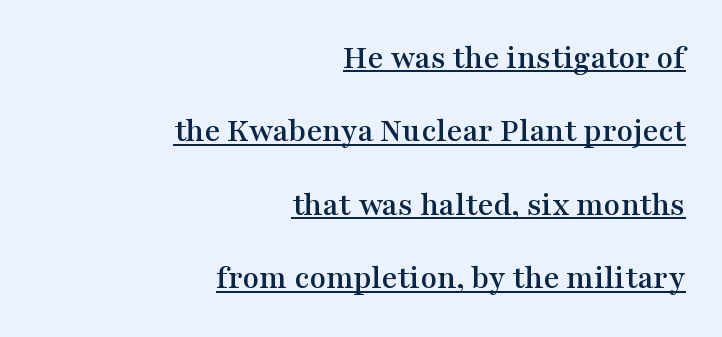
Q: Is the text italic (slanted)? A: No, it is upright.
Q: Is the typeface a serif or a sans-serif typeface? A: Serif.
Q: Is the text underlined? A: Yes.
Q: How is the paragraph aligned? A: Right-aligned.
Q: Is the spacing between letters normal or unusually wide? A: Normal.
Q: Is the spacing between lines tight, normal or loose? A: Loose.
Q: Width (condensed, normal, or wide)? A: Wide.
Q: Stroke contrast? A: Medium.
Q: x-height? A: Medium.
Q: Monospaced? A: No.
